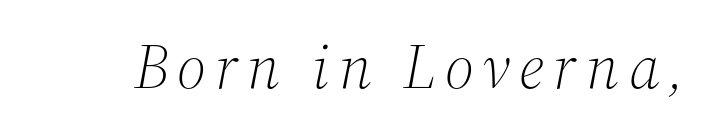
Q: Is the text bold? A: No.
Q: Is the text italic (slanted)? A: Yes, it leans right by about 12 degrees.
Q: Is the typeface a serif or a sans-serif typeface? A: Serif.
Q: Is the text underlined? A: No.
Q: Width (condensed, normal, or wide)? A: Normal.
Q: Stroke contrast? A: Medium.
Q: x-height? A: Medium.
Q: Monospaced? A: No.
